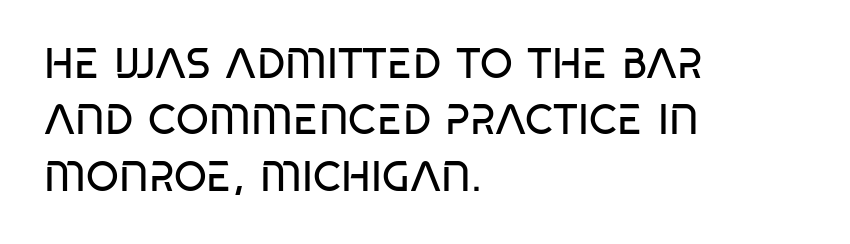
{"serif": "no", "italic": "no", "bold": "no", "weight": "regular", "width": "condensed", "stroke_contrast": "low", "x_height": "large", "monospaced": "no", "underline": "no", "align": "left", "line_spacing": "normal", "line_spacing_ratio": 1.34, "letter_spacing": "normal", "letter_spacing_em": 0.0, "glyph_px": 42}
